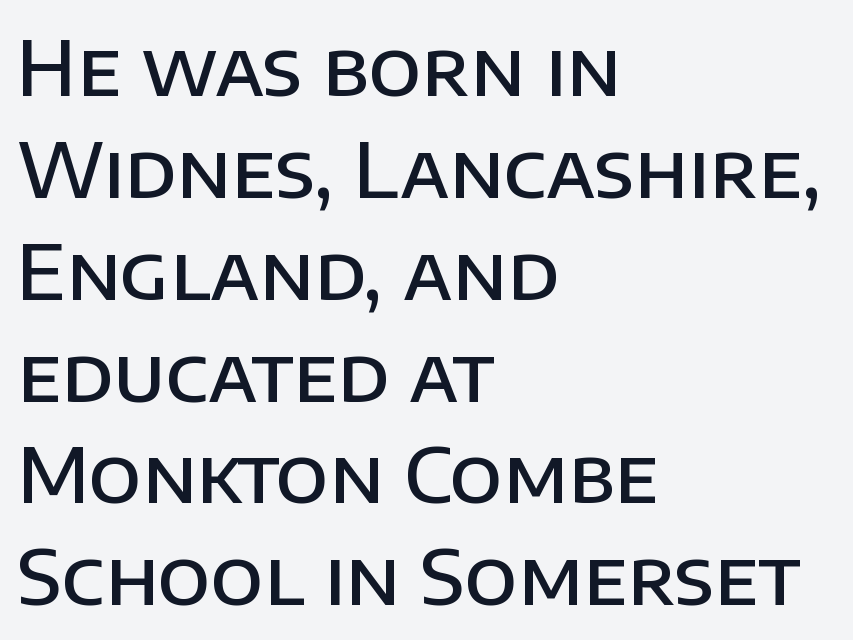
Q: Is the text bold? A: Semi-bold.
Q: Is the text italic (slanted)? A: No, it is upright.
Q: Is the typeface a serif or a sans-serif typeface? A: Sans-serif.
Q: Is the text underlined? A: No.
Q: How is the paragraph aligned? A: Left-aligned.
Q: Is the spacing between letters normal or unusually wide? A: Normal.
Q: Is the spacing between lines tight, normal or loose? A: Normal.
Q: Width (condensed, normal, or wide)? A: Normal.
Q: Stroke contrast? A: Low.
Q: x-height? A: Large.
Q: Monospaced? A: No.
